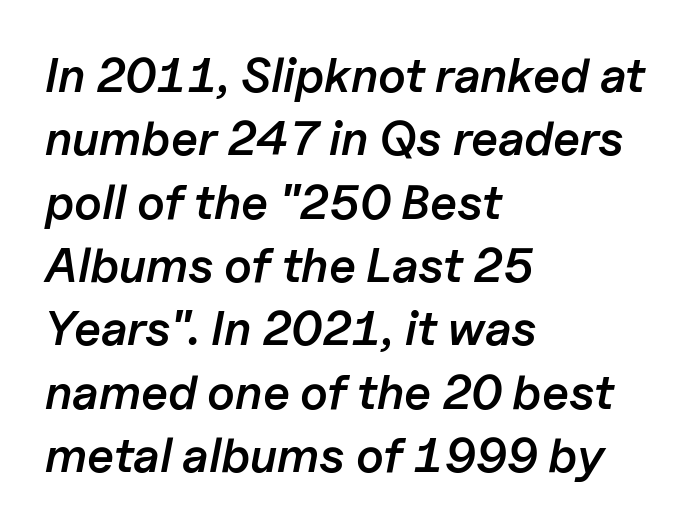
{"italic": "yes", "lean": "right", "slant_degrees": 11, "bold": "semi", "weight": "semibold", "width": "normal", "stroke_contrast": "low", "x_height": "medium", "monospaced": "no", "underline": "no", "align": "left", "line_spacing": "normal", "line_spacing_ratio": 1.32, "letter_spacing": "normal", "letter_spacing_em": 0.0, "glyph_px": 48}
